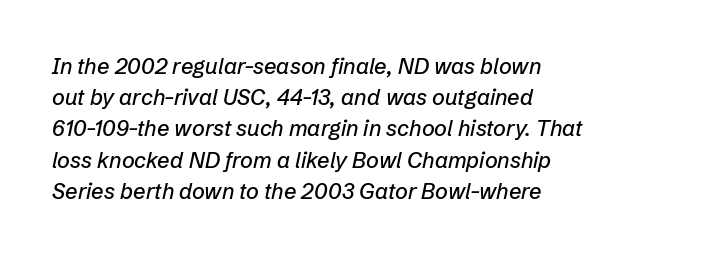
Left-aligned paragraph, ragged on the right. Nobody touched the tracking dial on this one. Each new line begins a customary step beneath the previous one. The passage shown leans; its letterforms are oblique. Descender tails drop into unmarked territory.
